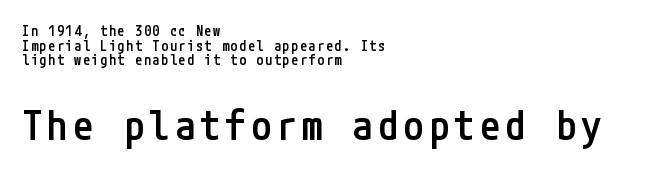
The image shows 41 px semibold, condensed sans-serif type, upright; set left-aligned, tight line spacing (1.05x), not underlined; the second (bottom) block is 2.93x larger; low stroke contrast and a medium x-height.
